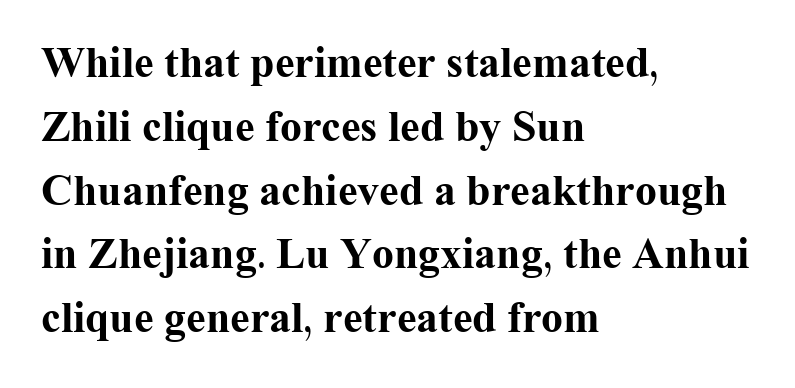
Does the copy run flush right? No — it runs flush left. There is no visible air inserted between adjacent glyphs. Font category for this specimen: serif. Beneath every word, the page is bare. Emphasis by weight is at full strength: bold. Each letter keeps its own natural width here, so spacing adapts to shape.
